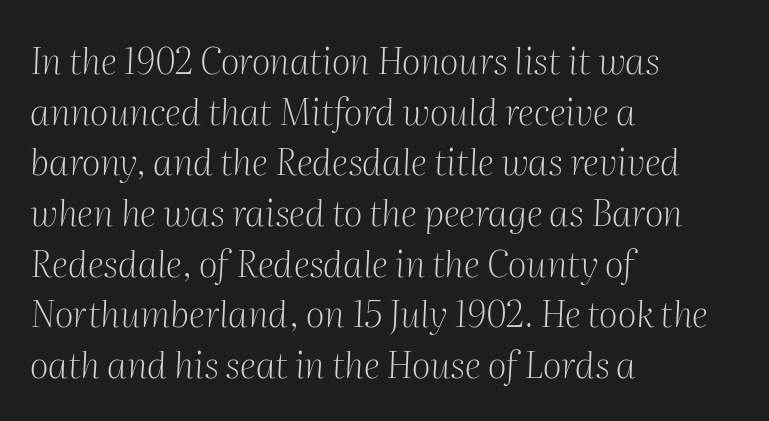
The glyphs are unaccompanied by any horizontal stroke below them. Stems and bowls with no extra thickness — not bold. The face used here is rendered with its standard letterfit. The letters carry serifs — small finishing strokes at the ends of their stems. The whole block is typeset with a tilt.
